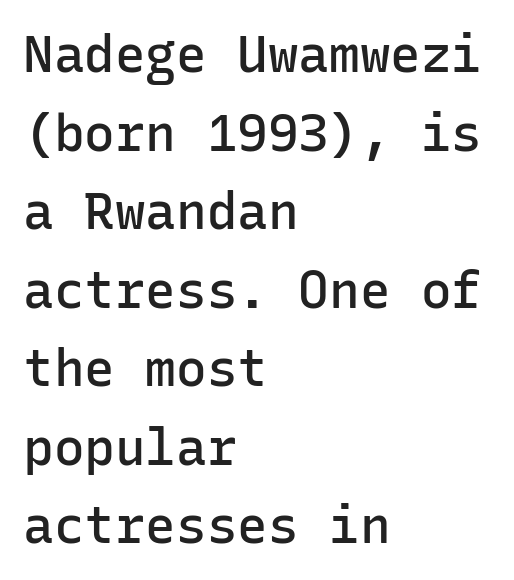
The axis of the letterforms is exactly vertical. Do the characters align in a grid? Yes, the font is monospaced. The block of text has a typical density, with ordinary space between rows. This is the in-between weight designers call semibold or demi. Bare-footed words on every line.
